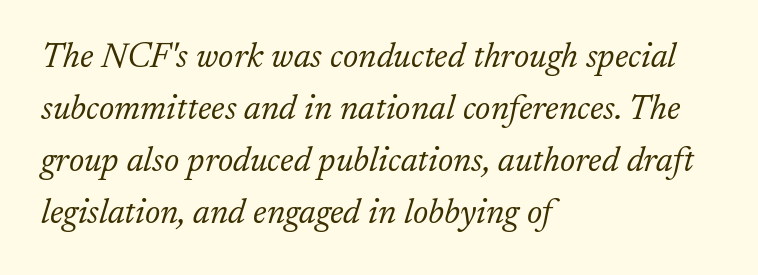
Q: Is the text bold? A: No.
Q: Is the text italic (slanted)? A: Yes, it leans right by about 17 degrees.
Q: Is the typeface a serif or a sans-serif typeface? A: Serif.
Q: Is the text underlined? A: No.
Q: How is the paragraph aligned? A: Left-aligned.
Q: Is the spacing between letters normal or unusually wide? A: Normal.
Q: Is the spacing between lines tight, normal or loose? A: Normal.
Q: Width (condensed, normal, or wide)? A: Normal.
Q: Stroke contrast? A: Low.
Q: x-height? A: Small.
Q: Monospaced? A: No.
